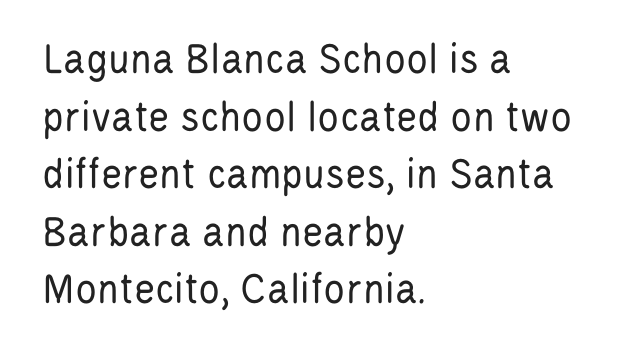
{"serif": "no", "italic": "no", "bold": "no", "weight": "regular", "width": "condensed", "stroke_contrast": "low", "x_height": "large", "monospaced": "no", "underline": "no", "align": "left", "line_spacing": "normal", "line_spacing_ratio": 1.28, "letter_spacing": "normal", "letter_spacing_em": 0.0, "glyph_px": 45}
